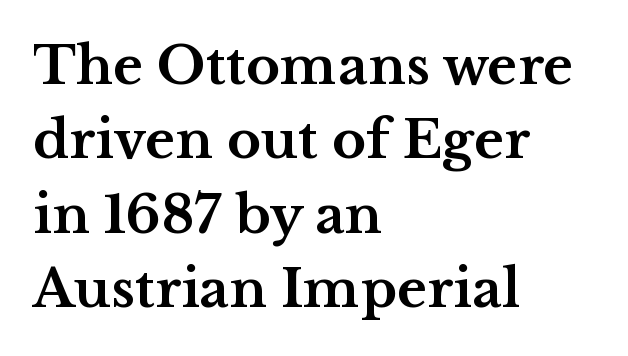
{"serif": "yes", "italic": "no", "bold": "yes", "weight": "bold", "width": "wide", "stroke_contrast": "medium", "x_height": "medium", "monospaced": "no", "underline": "no", "align": "left", "line_spacing": "normal", "line_spacing_ratio": 1.43, "letter_spacing": "normal", "letter_spacing_em": 0.0, "glyph_px": 52}
